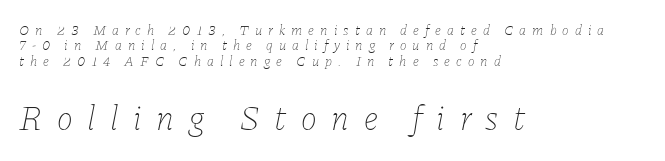
{"italic": "yes", "lean": "right", "slant_degrees": 11, "bold": "no", "weight": "thin", "width": "normal", "stroke_contrast": "low", "x_height": "medium", "monospaced": "no", "underline": "no", "align": "left", "line_spacing": "tight", "line_spacing_ratio": 1.1, "letter_spacing": "wide", "letter_spacing_em": 0.43, "larger_block": "second", "size_ratio": 2.43, "glyph_px": 34}
